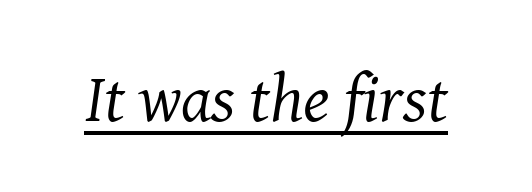
The image shows 68 px regular-weight serif type, italic (leaning right); set normal letter spacing, underlined; medium stroke contrast and a medium x-height.
